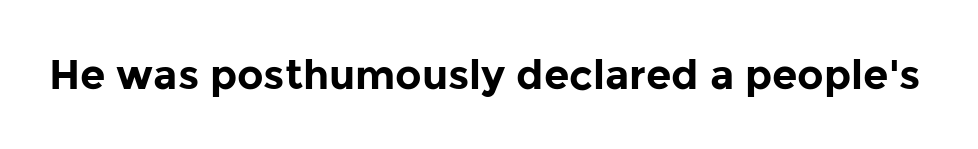
Q: Is the text bold? A: Yes.
Q: Is the text italic (slanted)? A: No, it is upright.
Q: Is the typeface a serif or a sans-serif typeface? A: Sans-serif.
Q: Is the text underlined? A: No.
Q: Is the spacing between letters normal or unusually wide? A: Normal.
Q: Width (condensed, normal, or wide)? A: Normal.
Q: Stroke contrast? A: Low.
Q: x-height? A: Medium.
Q: Monospaced? A: No.
